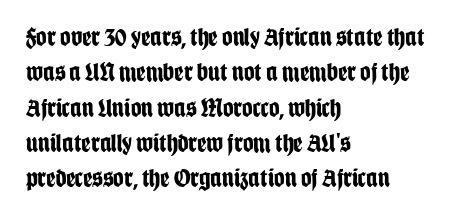
{"italic": "no", "bold": "yes", "underline": "no", "align": "left", "line_spacing": "normal", "line_spacing_ratio": 1.36, "letter_spacing": "normal", "letter_spacing_em": 0.0, "glyph_px": 26}
